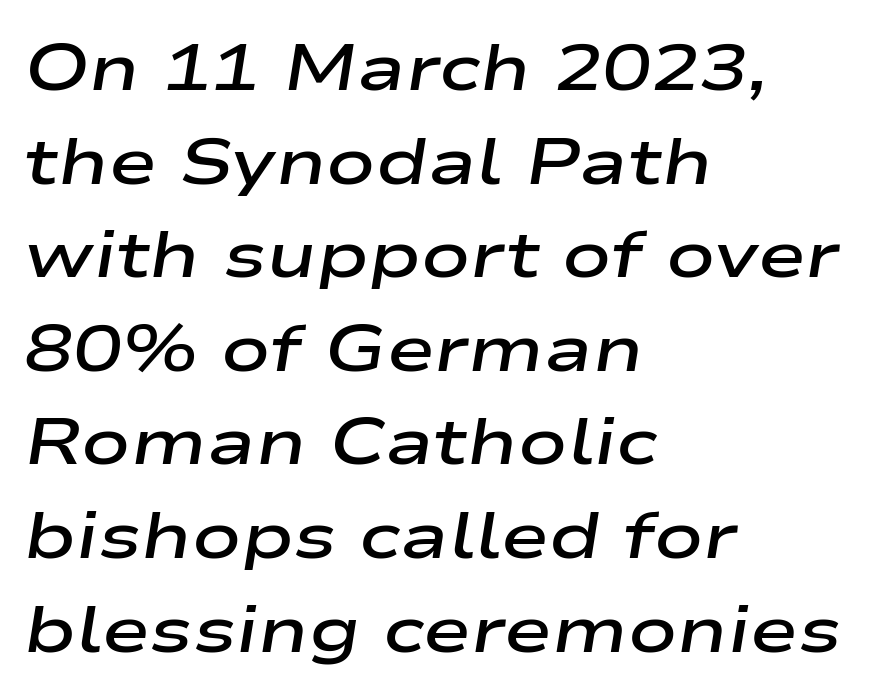
{"italic": "yes", "lean": "right", "slant_degrees": 9, "bold": "semi", "weight": "semibold", "width": "wide", "stroke_contrast": "low", "x_height": "medium", "monospaced": "no", "underline": "no", "align": "left", "line_spacing": "normal", "line_spacing_ratio": 1.44, "letter_spacing": "normal", "letter_spacing_em": 0.0, "glyph_px": 65}
